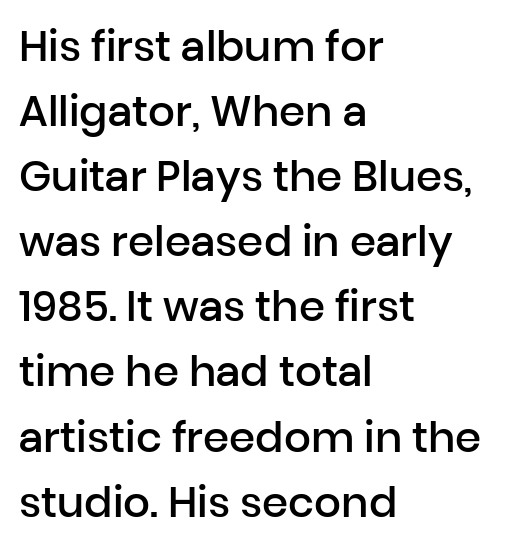
The rendering anchors every line to the left-hand side. Each letter keeps its own natural width here, so spacing adapts to shape. These lines sit exactly where default settings would place them. Its strokes are somewhat broadened, the hallmark of semibold type. Classification — sans serif. Decoration check: the copy has no underline.
